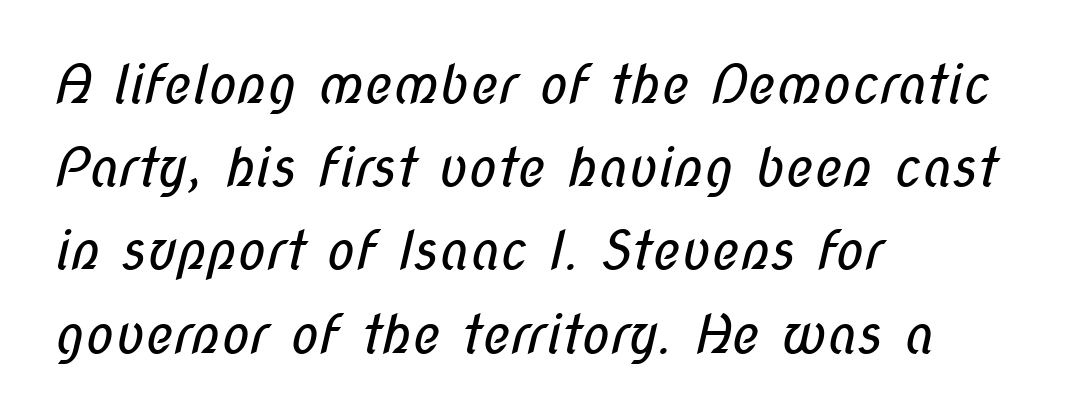
{"serif": "no", "bold": "no", "weight": "regular", "width": "condensed", "stroke_contrast": "low", "x_height": "medium", "monospaced": "no", "underline": "no", "align": "left", "line_spacing": "normal", "line_spacing_ratio": 1.57, "letter_spacing": "normal", "letter_spacing_em": 0.0, "glyph_px": 53}
